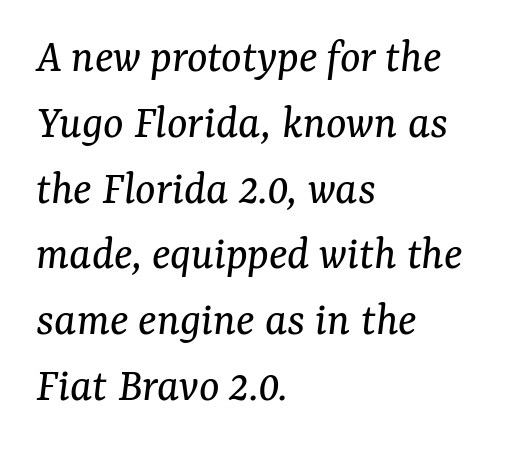
The image shows 48 px regular-weight serif type, italic (leaning right); set left-aligned, normal line spacing (1.37x), normal letter spacing, not underlined; medium stroke contrast and a medium x-height.
